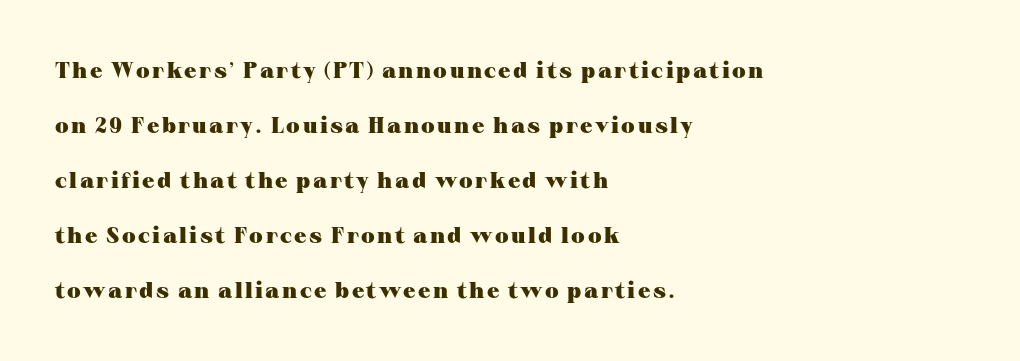
Q: Is the text bold? A: Yes.
Q: Is the text italic (slanted)? A: No, it is upright.
Q: Is the text underlined? A: No.
Q: How is the paragraph aligned? A: Left-aligned.
Q: Is the spacing between lines tight, normal or loose? A: Loose.
